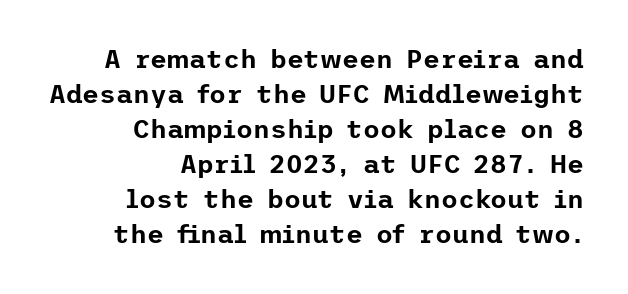
Posture: upright roman. Vertically, the passage feels balanced, rows spaced as you'd expect. Leftover space on each line is placed entirely before the opening word. Unmarked baselines from the first word to the last. The line texture is even and compact thanks to regular tracking.
